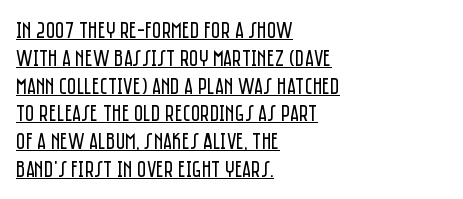
Q: Is the text bold? A: No.
Q: Is the text italic (slanted)? A: No, it is upright.
Q: Is the text underlined? A: Yes.
Q: How is the paragraph aligned? A: Left-aligned.
Q: Is the spacing between letters normal or unusually wide? A: Normal.
